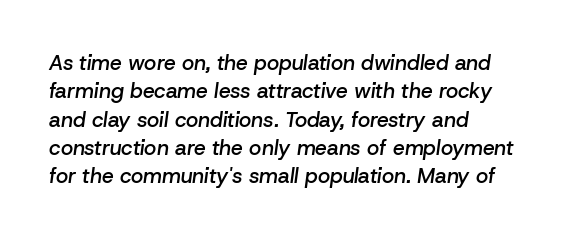
Q: Is the text bold? A: Semi-bold.
Q: Is the text italic (slanted)? A: Yes, it leans right by about 8 degrees.
Q: Is the text underlined? A: No.
Q: How is the paragraph aligned? A: Left-aligned.
Q: Is the spacing between letters normal or unusually wide? A: Normal.
Q: Is the spacing between lines tight, normal or loose? A: Normal.
